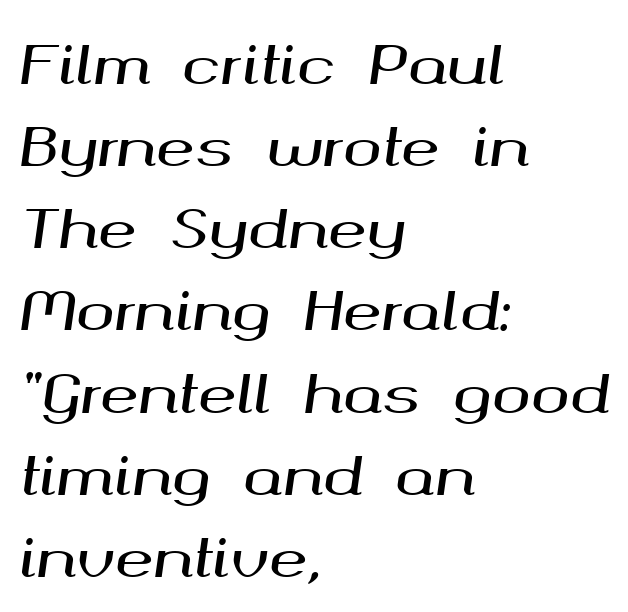
Slanted lettering throughout. The space beneath each line is pristine and unruled. These lines are rendered in a variable-pitch font. The rows are spaced the way most documents space them. The line texture is even and compact thanks to regular tracking.
